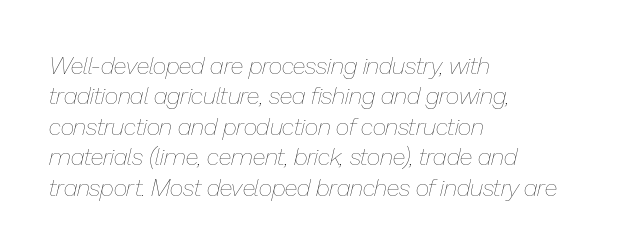
The image shows 24 px text type, italic (leaning right); set left-aligned, normal line spacing (1.27x), normal letter spacing, not underlined.
